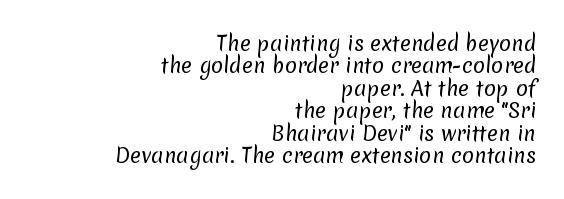
{"bold": "no", "underline": "no", "align": "right", "line_spacing": "tight", "line_spacing_ratio": 1.12, "letter_spacing": "normal", "letter_spacing_em": 0.0, "glyph_px": 20}
